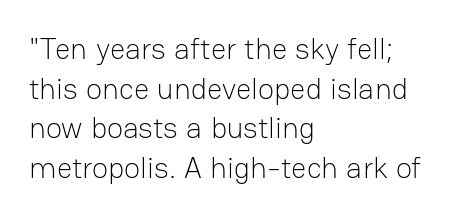
{"serif": "no", "italic": "no", "bold": "no", "weight": "light", "width": "normal", "stroke_contrast": "low", "x_height": "medium", "monospaced": "no", "underline": "no", "align": "left", "line_spacing": "normal", "line_spacing_ratio": 1.32, "letter_spacing": "normal", "letter_spacing_em": 0.0, "glyph_px": 30}
